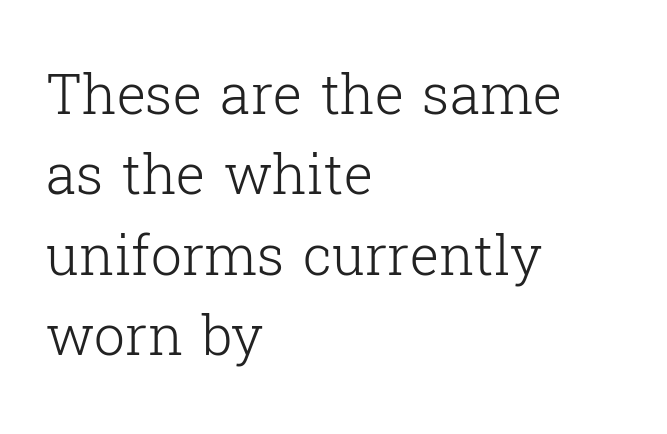
The image shows 55 px light serif type, upright; set left-aligned, normal line spacing (1.46x), normal letter spacing, not underlined; low stroke contrast and a medium x-height.
